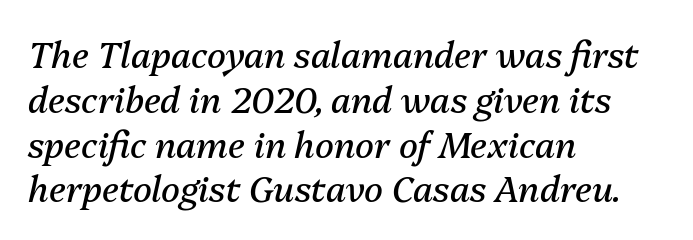
Q: Is the text bold? A: No.
Q: Is the text italic (slanted)? A: Yes, it leans right by about 13 degrees.
Q: Is the text underlined? A: No.
Q: How is the paragraph aligned? A: Left-aligned.
Q: Is the spacing between letters normal or unusually wide? A: Normal.
Q: Is the spacing between lines tight, normal or loose? A: Normal.
Q: Width (condensed, normal, or wide)? A: Normal.
Q: Stroke contrast? A: Medium.
Q: x-height? A: Medium.
Q: Monospaced? A: No.
